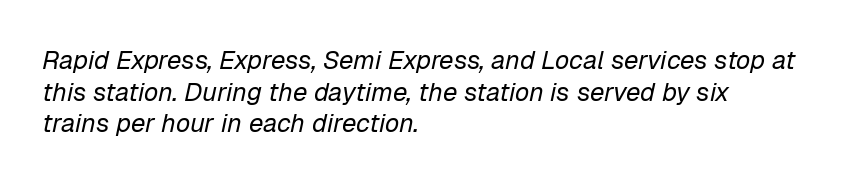
The image shows 26 px text type, italic (leaning right); set left-aligned, line spacing 1.22x, normal letter spacing, not underlined.
